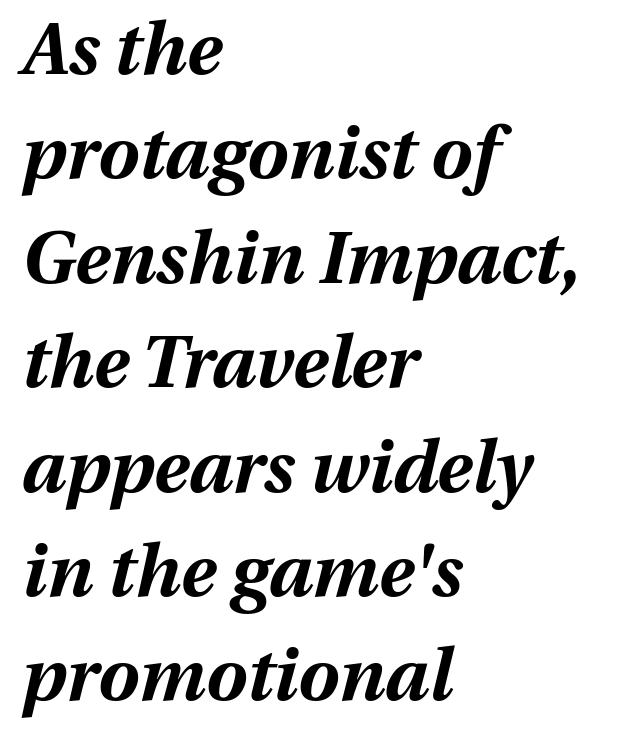
{"italic": "yes", "lean": "right", "slant_degrees": 13, "bold": "yes", "weight": "bold", "width": "normal", "stroke_contrast": "medium", "x_height": "medium", "monospaced": "no", "underline": "no", "align": "left", "line_spacing": "normal", "line_spacing_ratio": 1.43, "letter_spacing": "normal", "letter_spacing_em": 0.0, "glyph_px": 73}
